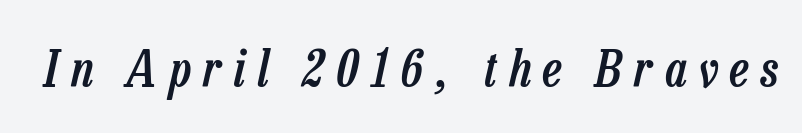
The image shows 50 px semibold, condensed type, italic (leaning right); set unusually wide letter spacing (+0.24 em), not underlined; low stroke contrast and a medium x-height.
